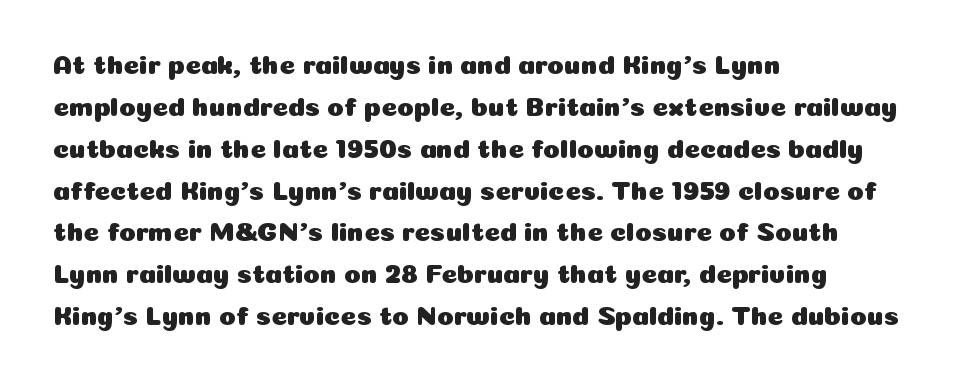
The image shows 27 px text type, upright; set left-aligned, normal line spacing (1.55x), normal letter spacing, not underlined.
